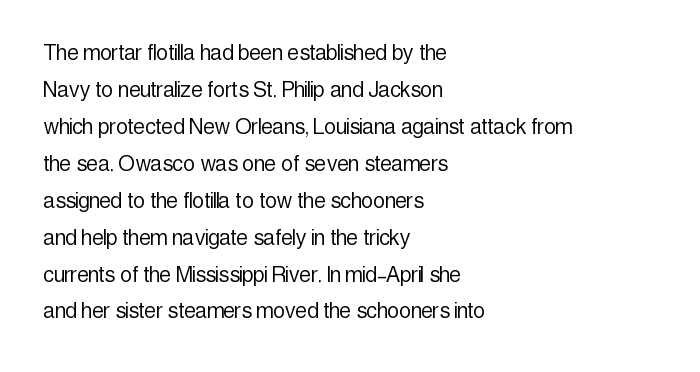
The image shows 26 px text type, upright; set left-aligned, normal line spacing (1.42x), normal letter spacing, not underlined.
